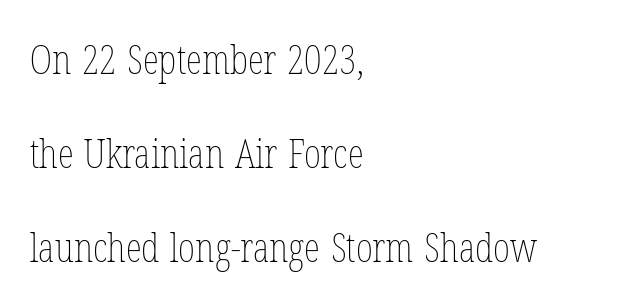
Leading is clearly above the norm, producing a sparse column. A roman cut, with each character standing at attention. A student would call this left alignment; a typographer would say flush left, rag right. Tracking here is standard; glyphs follow each other at the usual distance. Descenders hang freely into open space.
